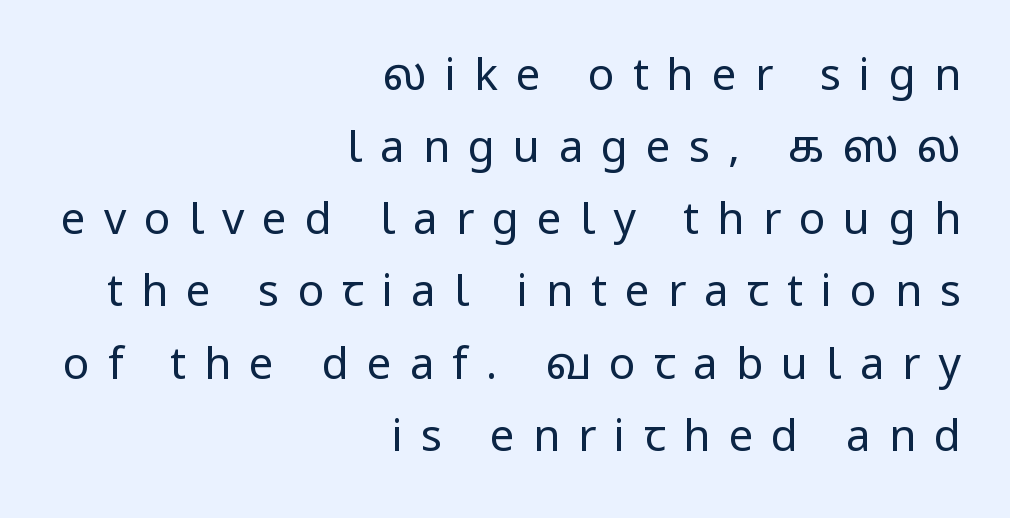
Q: Is the text bold? A: No.
Q: Is the text italic (slanted)? A: No, it is upright.
Q: Is the typeface a serif or a sans-serif typeface? A: Sans-serif.
Q: Is the text underlined? A: No.
Q: How is the paragraph aligned? A: Right-aligned.
Q: Is the spacing between letters normal or unusually wide? A: Unusually wide.
Q: Is the spacing between lines tight, normal or loose? A: Normal.
Q: Width (condensed, normal, or wide)? A: Normal.
Q: Stroke contrast? A: Low.
Q: x-height? A: Medium.
Q: Monospaced? A: No.
